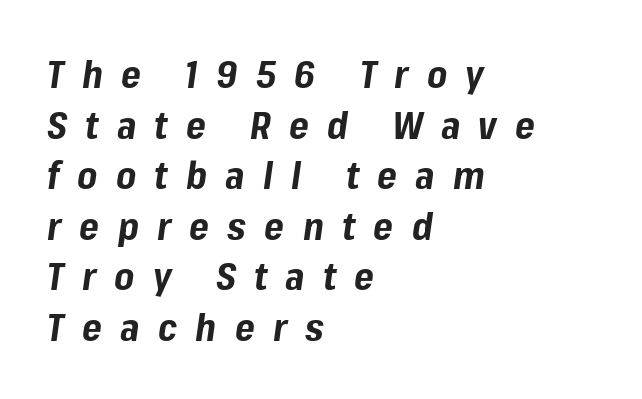
{"italic": "yes", "lean": "right", "slant_degrees": 8, "bold": "yes", "weight": "bold", "width": "normal", "stroke_contrast": "low", "x_height": "medium", "monospaced": "no", "underline": "no", "align": "left", "line_spacing": "normal", "line_spacing_ratio": 1.33, "letter_spacing": "wide", "letter_spacing_em": 0.48, "glyph_px": 38}
